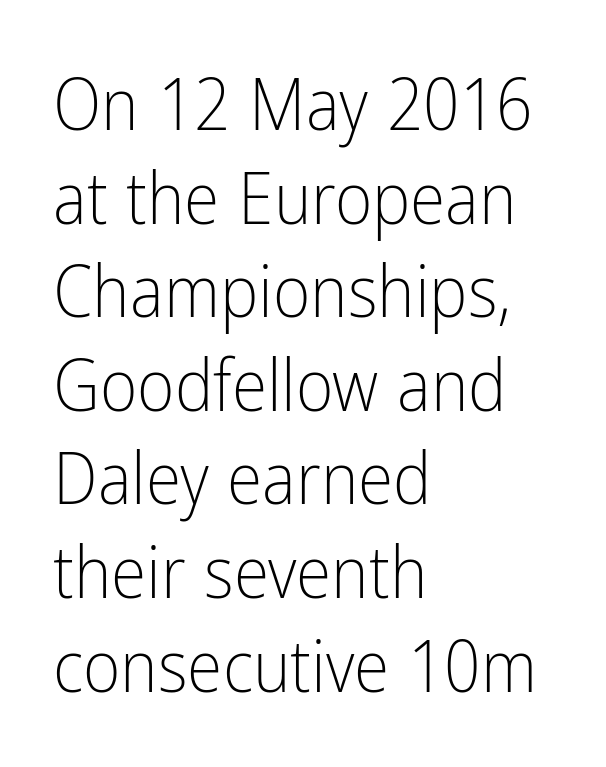
The image shows 72 px light, condensed sans-serif type, upright; set left-aligned, normal line spacing (1.3x), normal letter spacing, not underlined; low stroke contrast and a medium x-height.
